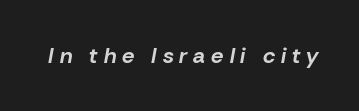
Q: Is the text bold? A: Yes.
Q: Is the text italic (slanted)? A: Yes, it leans right by about 10 degrees.
Q: Is the text underlined? A: No.
Q: Is the spacing between letters normal or unusually wide? A: Unusually wide.
